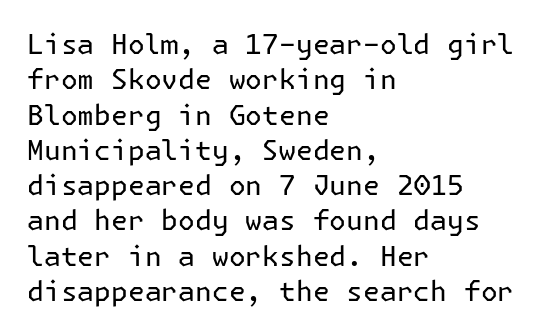
Caption: multi-line text, flush left, ragged right. The rendering uses a moderate line-height, typical for paragraphs. Each letter's strokes conclude bluntly, with no projecting serifs. The foot of each line stays bare and open. The type is set solid horizontally, with unmodified tracking. The typeface has the unassuming heft of standard copy or less.
